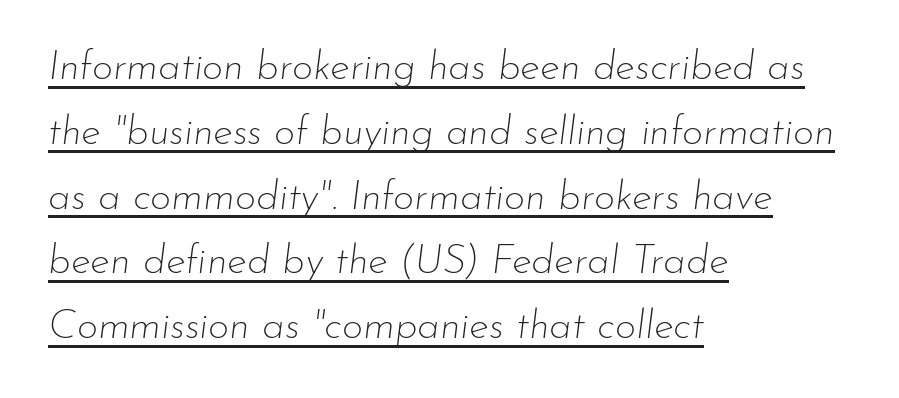
Is the type slanted? Yes — the strokes lean at a clear angle. Vertical stems look standard width or narrower in stroke. This sample has the flowing, uneven cadence of proportional lettering. Beneath each row of characters lies a ruled line.
